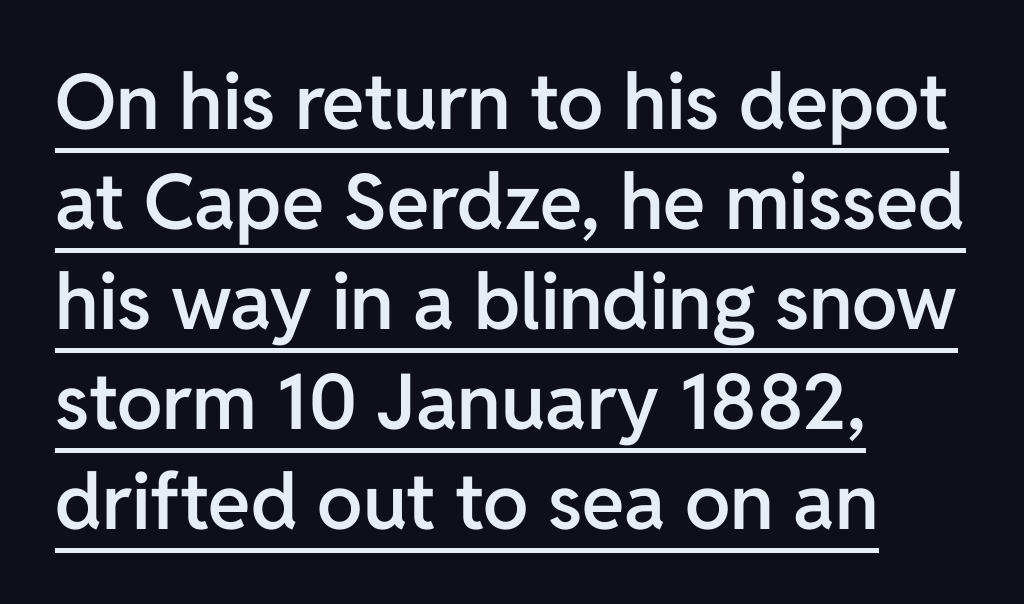
{"serif": "no", "italic": "no", "bold": "semi", "weight": "semibold", "width": "normal", "stroke_contrast": "low", "x_height": "medium", "monospaced": "no", "underline": "yes", "align": "left", "line_spacing": "normal", "line_spacing_ratio": 1.3, "letter_spacing": "normal", "letter_spacing_em": 0.0, "glyph_px": 77}
